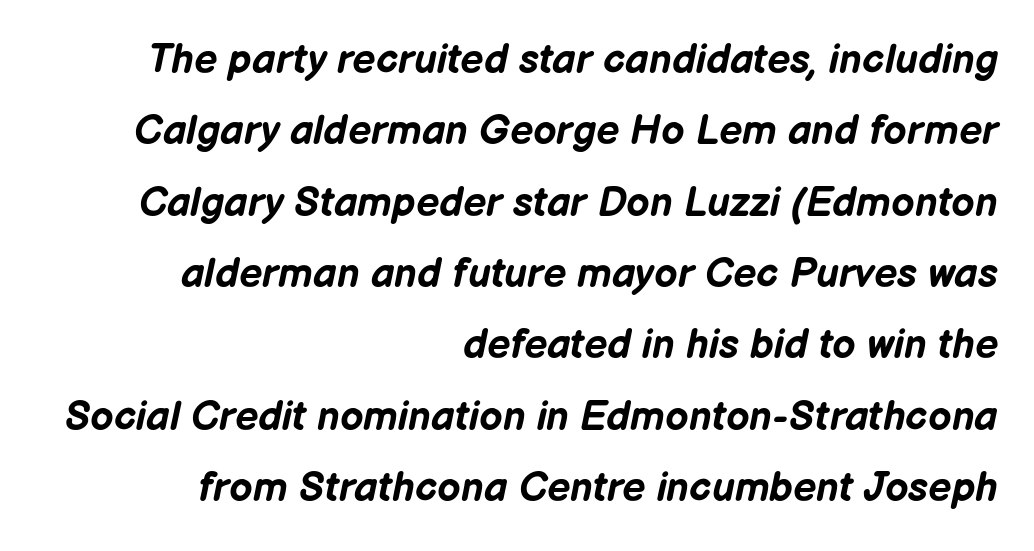
The image shows 41 px bold type, italic (leaning right); set right-aligned, line spacing 1.74x, normal letter spacing, not underlined; low stroke contrast and a medium x-height.
